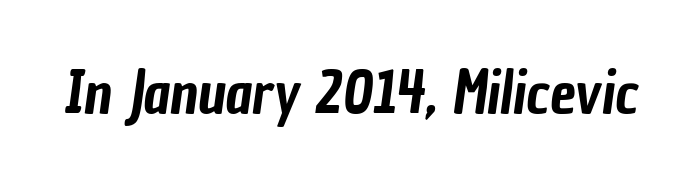
{"serif": "no", "width": "condensed", "stroke_contrast": "low", "x_height": "medium", "monospaced": "no", "underline": "no", "letter_spacing": "normal", "letter_spacing_em": 0.0, "glyph_px": 58}
